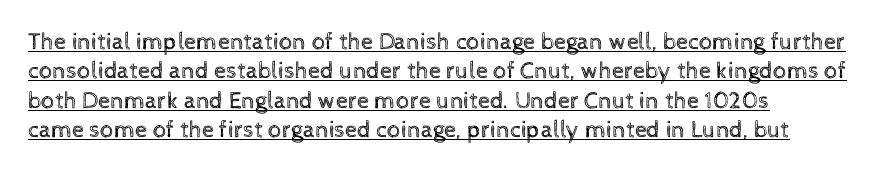
The image shows 24 px text type, upright; set left-aligned, line spacing 1.22x, normal letter spacing, underlined.
